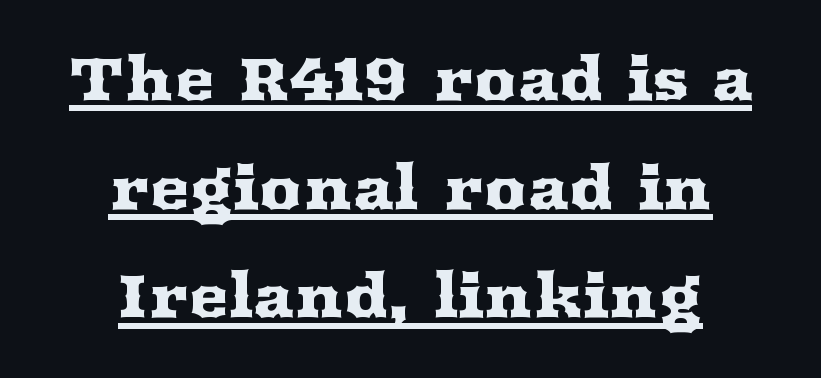
Small tapered or slab feet sit at the stroke ends, so this counts as serif. Here the designer chose a conventional face with non-uniform glyph widths. Visually the block forms a symmetrical silhouette, jagged on both flanks. Every stem runs plumb, perpendicular to the baseline. The letters sit at their default tracking, neither squeezed nor spread. Beneath each row of characters lies a ruled line.
